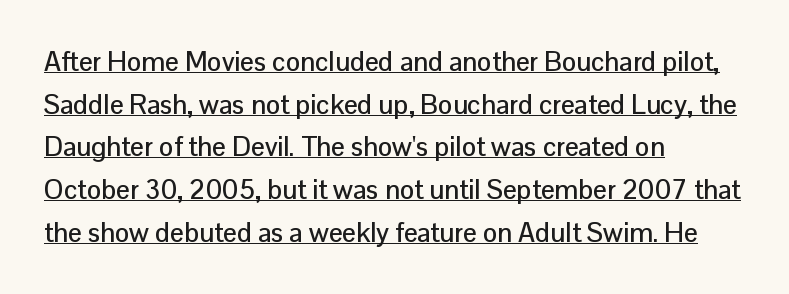
Q: Is the text italic (slanted)? A: No, it is upright.
Q: Is the text underlined? A: Yes.
Q: How is the paragraph aligned? A: Left-aligned.
Q: Is the spacing between letters normal or unusually wide? A: Normal.
Q: Is the spacing between lines tight, normal or loose? A: Normal.
